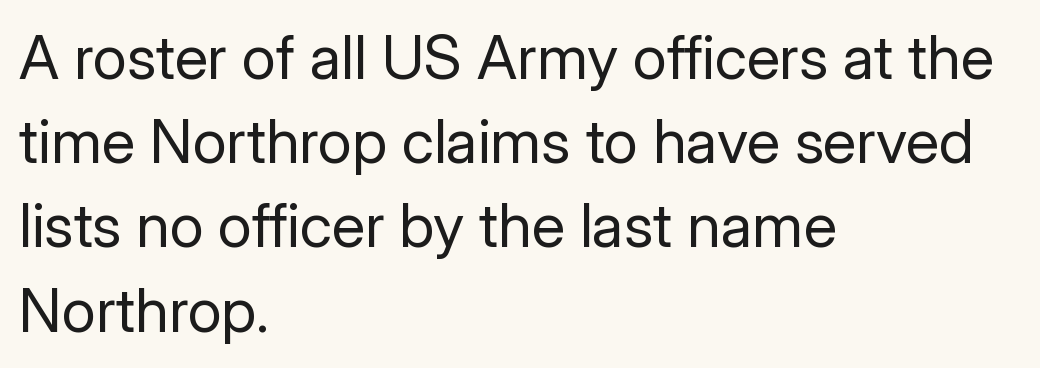
The image shows 61 px regular-weight sans-serif type, upright; set left-aligned, normal line spacing (1.38x), normal letter spacing, not underlined; low stroke contrast and a medium x-height.
